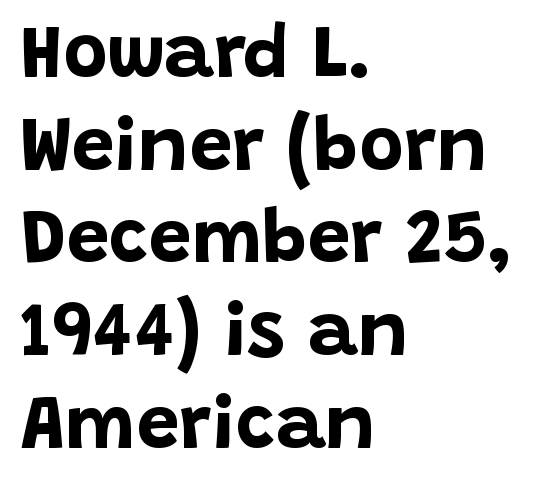
Students, note that the glyphs here touch the page at normal intervals. The ragged edge is on the right, which tells us the setting is flush left. Plain, unruled lines of type. The face used here has the dense, thick strokes of a bold. Is this a sans? Yes — the strokes have no serifs. The face used here is proportionally spaced, like ordinary book or web type.
